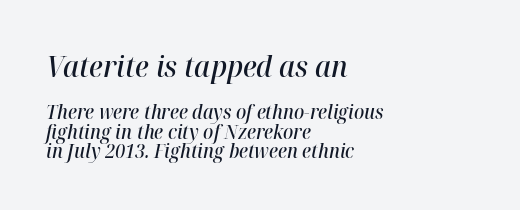
Which margin do the lines hug? The left one — the right edge is uneven. The letters advance in unequal steps, a hallmark of proportional type. The rendering applies a slant to the glyphs. Inter-character spacing is left at the font's built-in metrics.
